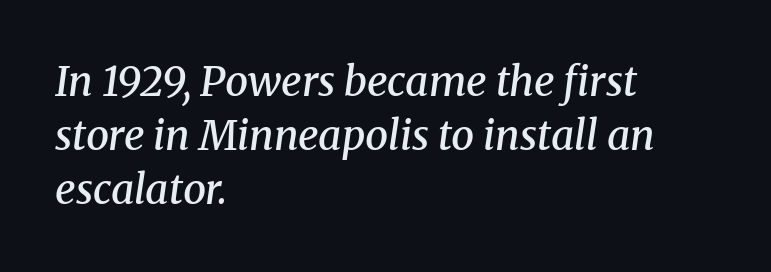
The image shows 41 px semibold serif type, italic (leaning right); set left-aligned, normal line spacing (1.32x), normal letter spacing, not underlined; medium stroke contrast and a medium x-height.
